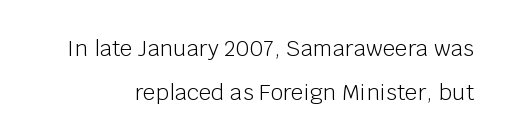
Q: Is the text bold? A: No.
Q: Is the text italic (slanted)? A: No, it is upright.
Q: Is the text underlined? A: No.
Q: Is the spacing between letters normal or unusually wide? A: Normal.
Q: Is the spacing between lines tight, normal or loose? A: Loose.
